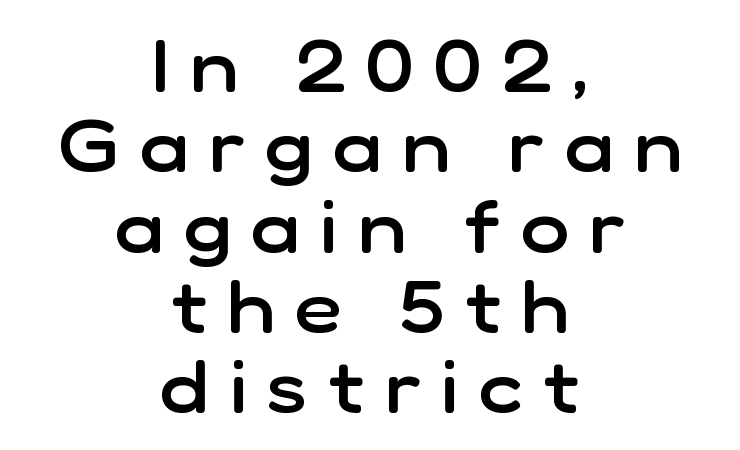
{"serif": "no", "italic": "no", "bold": "semi", "weight": "semibold", "width": "normal", "stroke_contrast": "low", "x_height": "medium", "monospaced": "no", "underline": "no", "align": "center", "line_spacing": "tight", "line_spacing_ratio": 1.1, "letter_spacing": "wide", "letter_spacing_em": 0.28, "glyph_px": 73}
